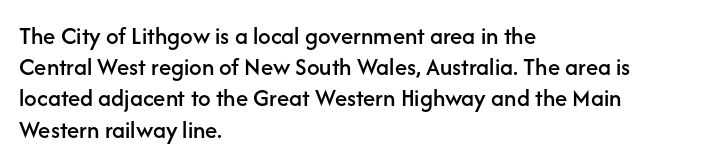
Q: Is the text italic (slanted)? A: No, it is upright.
Q: Is the text underlined? A: No.
Q: How is the paragraph aligned? A: Left-aligned.
Q: Is the spacing between letters normal or unusually wide? A: Normal.
Q: Is the spacing between lines tight, normal or loose? A: Normal.
